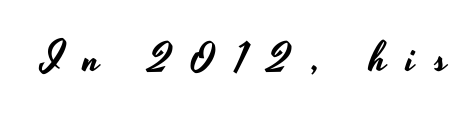
Q: Is the text italic (slanted)? A: Yes.
Q: Is the typeface a serif or a sans-serif typeface? A: Sans-serif.
Q: Is the text underlined? A: No.
Q: Is the spacing between letters normal or unusually wide? A: Unusually wide.
Q: Width (condensed, normal, or wide)? A: Wide.
Q: Stroke contrast? A: Low.
Q: x-height? A: Small.
Q: Monospaced? A: No.
